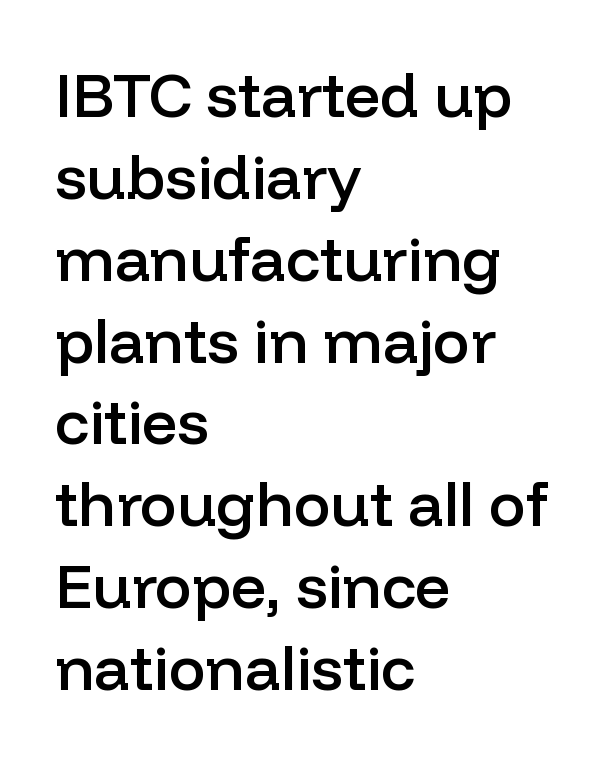
{"serif": "no", "italic": "no", "bold": "semi", "weight": "semibold", "width": "normal", "stroke_contrast": "low", "x_height": "medium", "monospaced": "no", "underline": "no", "align": "left", "line_spacing": "normal", "line_spacing_ratio": 1.32, "letter_spacing": "normal", "letter_spacing_em": 0.0, "glyph_px": 62}
